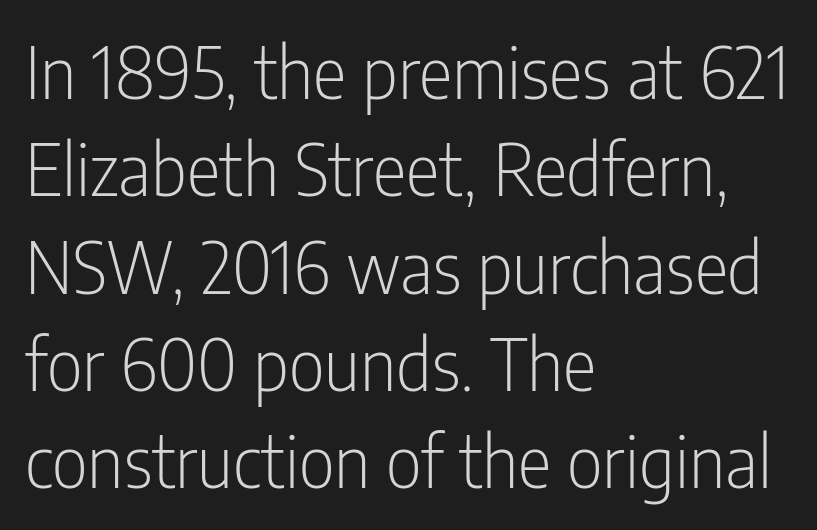
Q: Is the text bold? A: No.
Q: Is the text italic (slanted)? A: No, it is upright.
Q: Is the typeface a serif or a sans-serif typeface? A: Sans-serif.
Q: Is the text underlined? A: No.
Q: How is the paragraph aligned? A: Left-aligned.
Q: Is the spacing between letters normal or unusually wide? A: Normal.
Q: Is the spacing between lines tight, normal or loose? A: Normal.
Q: Width (condensed, normal, or wide)? A: Condensed.
Q: Stroke contrast? A: Low.
Q: x-height? A: Medium.
Q: Monospaced? A: No.
